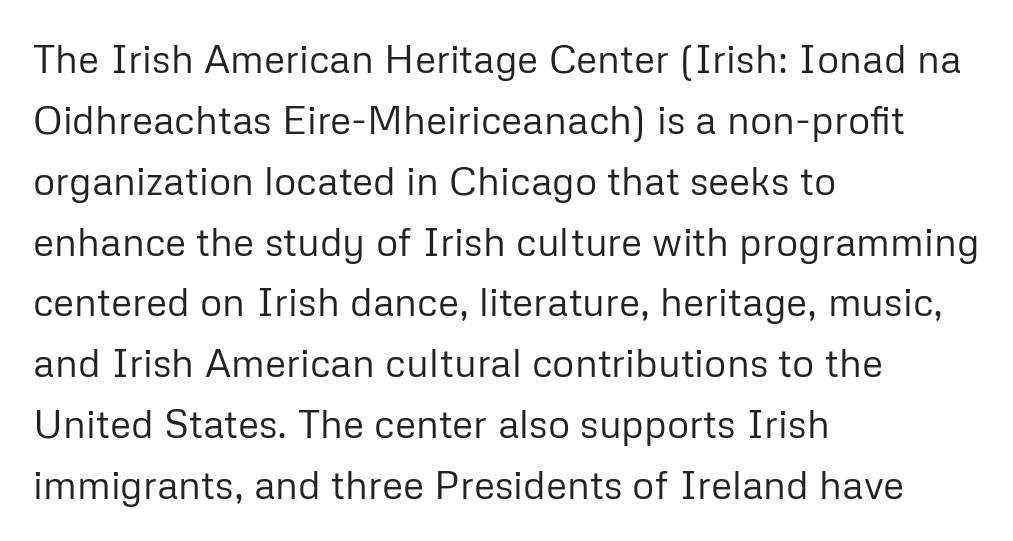
This rendering leaves character spacing at its baseline value. The compositor pushed each line to the left boundary. Check the space under the baseline: it is left empty. The weight would be labelled regular, book, light, or lighter still. Summary of vertical rhythm: regular, with standard interline spacing. Varying glyph widths throughout — classic text-font behaviour.
